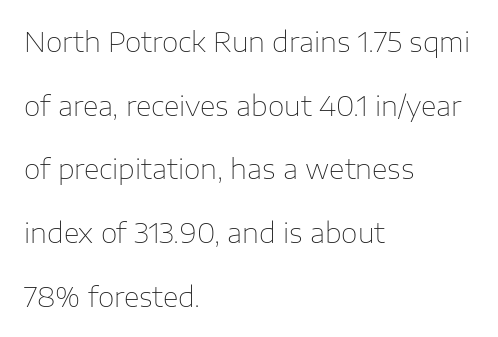
{"italic": "no", "bold": "no", "underline": "no", "align": "left", "line_spacing": "loose", "line_spacing_ratio": 2.36, "letter_spacing": "normal", "letter_spacing_em": 0.0, "glyph_px": 27}
